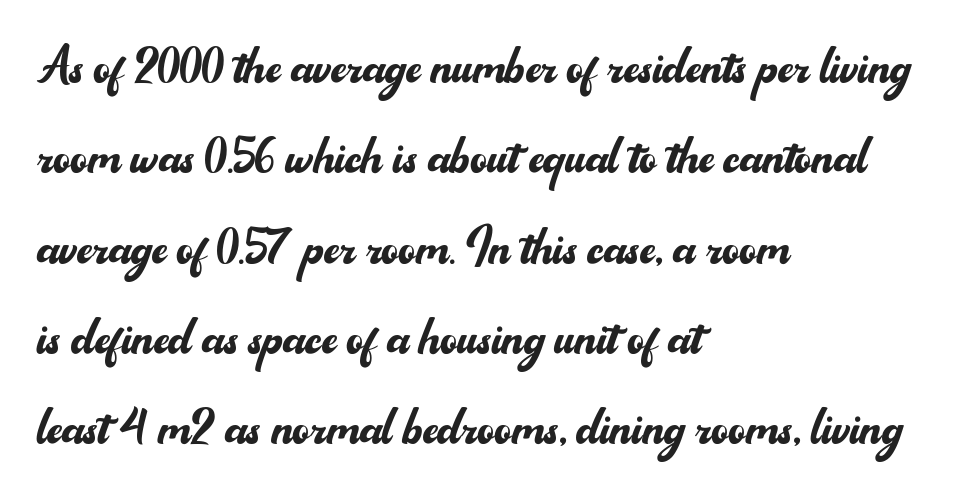
The passage shown has conventional tracking throughout. Spacing verdict: proportional, widths tailored to each character. Bare-footed words on every line. Leading: standard.
